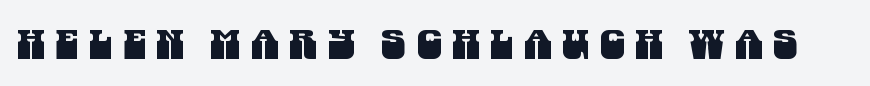
{"serif": "no", "width": "condensed", "stroke_contrast": "medium", "x_height": "large", "monospaced": "no", "underline": "no", "letter_spacing": "wide", "letter_spacing_em": 0.26, "glyph_px": 40}
